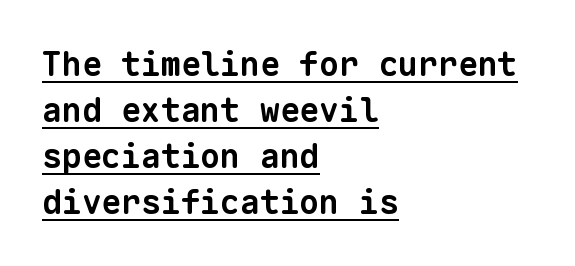
The image shows 33 px bold sans-serif type, monospaced; set left-aligned, normal line spacing (1.39x), normal letter spacing, underlined; low stroke contrast and a medium x-height.
